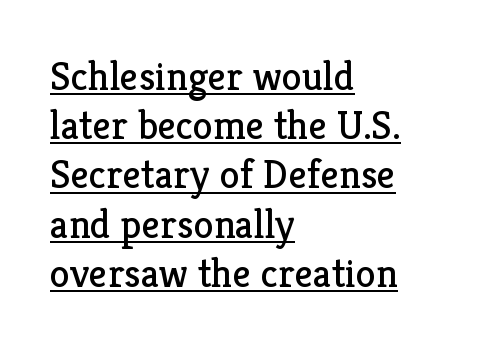
Q: Is the text bold? A: No.
Q: Is the text italic (slanted)? A: No, it is upright.
Q: Is the typeface a serif or a sans-serif typeface? A: Serif.
Q: Is the text underlined? A: Yes.
Q: How is the paragraph aligned? A: Left-aligned.
Q: Is the spacing between letters normal or unusually wide? A: Normal.
Q: Width (condensed, normal, or wide)? A: Normal.
Q: Stroke contrast? A: Low.
Q: x-height? A: Medium.
Q: Monospaced? A: No.
